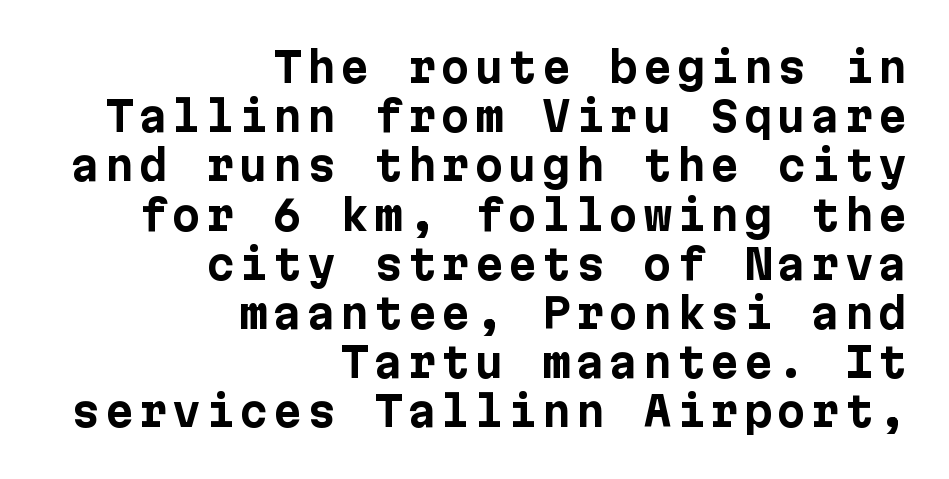
The image shows 41 px bold sans-serif type, upright; set right-aligned, line spacing 1.2x, not underlined; low stroke contrast and a medium x-height.
